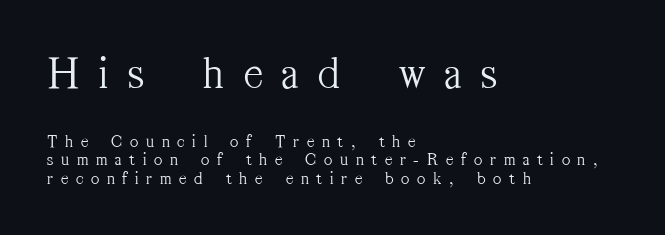
Q: Is the text bold? A: No.
Q: Is the text italic (slanted)? A: No, it is upright.
Q: Is the typeface a serif or a sans-serif typeface? A: Serif.
Q: Is the text underlined? A: No.
Q: How is the paragraph aligned? A: Left-aligned.
Q: Is the spacing between letters normal or unusually wide? A: Unusually wide.
Q: Is the spacing between lines tight, normal or loose? A: Tight.
Q: Which block of text is set in a larger size, the first (top) or the second (bottom)? A: The first (top) one.
Q: Width (condensed, normal, or wide)? A: Condensed.
Q: Stroke contrast? A: Medium.
Q: x-height? A: Medium.
Q: Monospaced? A: No.
